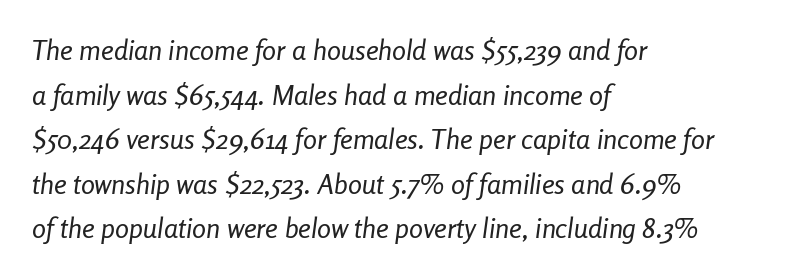
Tracking value appears to be zero — textbook default spacing. The rendering applies a slant to the glyphs. In CSS terms this would be text-align: left. One glance says typical: line gaps are just what's usual.
